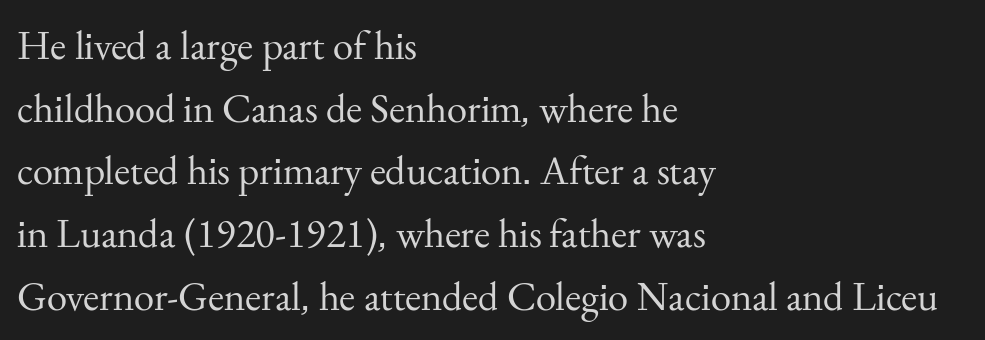
In CSS terms this would be text-align: left. Stroke mass is kept to a normal reading level or below. Observe the serifs anchoring each vertical stroke in this sample. The line-height multiplier appears to be the usual default.
